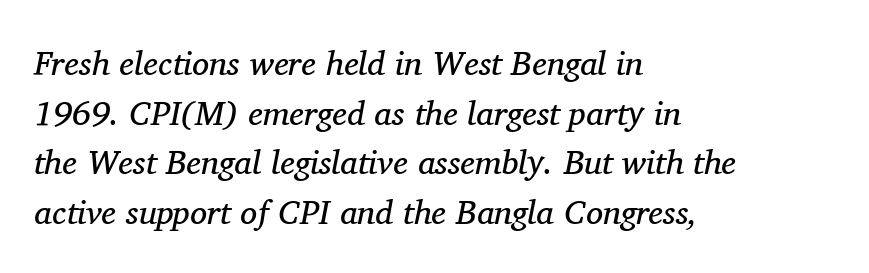
The lettering tilts uniformly, giving the passage an italic look. Each word holds together tightly as a unit, with standard inter-letter gaps. Looks like regular typesetting: each glyph gets only the width it needs. Compared with a centered layout, this one pins lines to the left instead. The space beneath each line is pristine and unruled.
